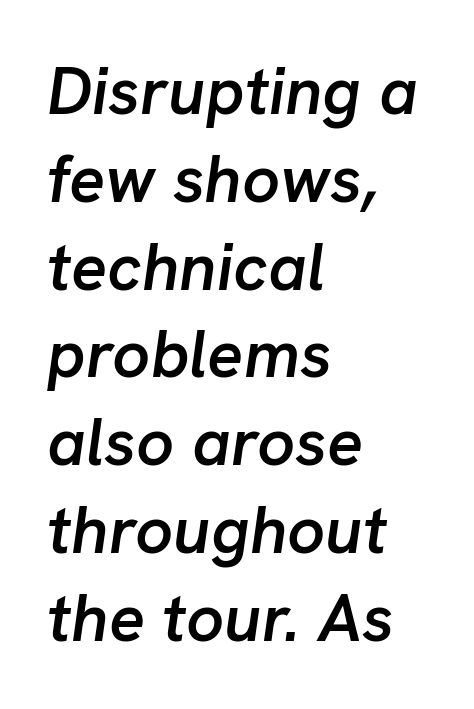
The letters sit at their default tracking, neither squeezed nor spread. The rendering uses natural spacing where letterforms have individual widths. The letters are slanted; this is an italic face. Notice how the passage keeps a crisp vertical edge on the left only.
